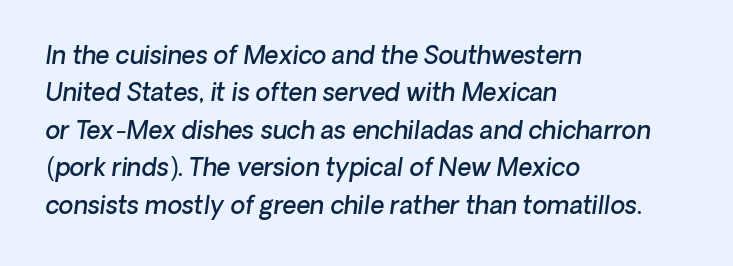
Q: Is the text bold? A: Semi-bold.
Q: Is the text italic (slanted)? A: Yes, it leans right by about 8 degrees.
Q: Is the text underlined? A: No.
Q: How is the paragraph aligned? A: Left-aligned.
Q: Is the spacing between letters normal or unusually wide? A: Normal.
Q: Is the spacing between lines tight, normal or loose? A: Normal.
